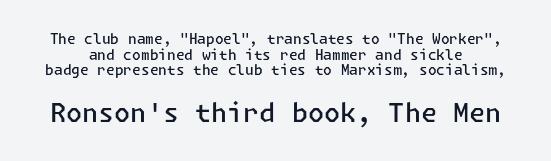
Q: Is the text bold? A: Semi-bold.
Q: Is the text italic (slanted)? A: No, it is upright.
Q: Is the text underlined? A: No.
Q: Is the spacing between letters normal or unusually wide? A: Normal.
Q: Is the spacing between lines tight, normal or loose? A: Tight.
Q: Which block of text is set in a larger size, the first (top) or the second (bottom)? A: The second (bottom) one.
